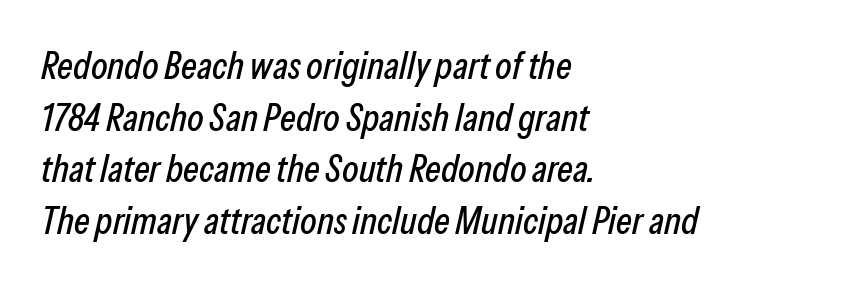
The image shows 38 px condensed type, italic (leaning right); set left-aligned, normal line spacing (1.36x), normal letter spacing, not underlined; low stroke contrast and a medium x-height.
